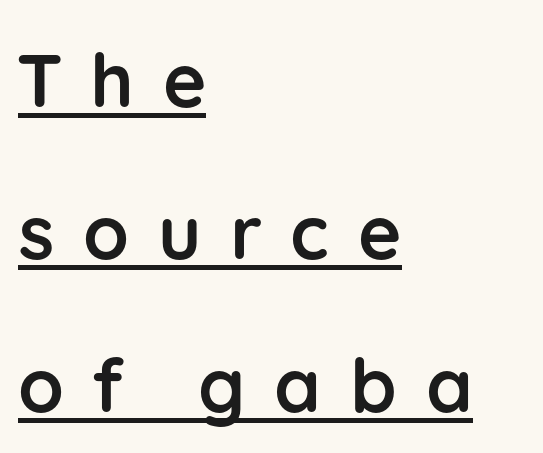
Visually the block forms a straight wall on the left and a jagged coastline on the right. In terms of letterspacing, this is a distinctly airy, spread setting. Emphasis by weight is at full strength: bold. Quick note: interline space is abundant. This sample uses a sans-serif face.
